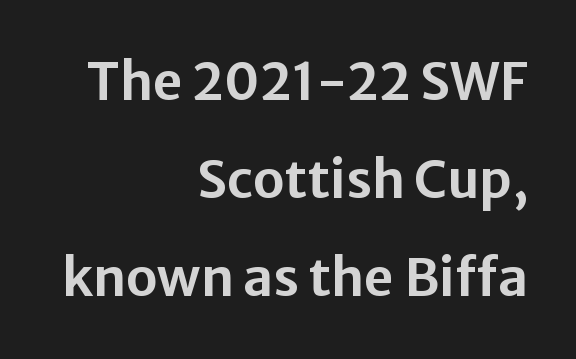
{"serif": "no", "italic": "no", "width": "normal", "stroke_contrast": "low", "x_height": "medium", "monospaced": "no", "underline": "no", "align": "right", "line_spacing_ratio": 1.88, "letter_spacing": "normal", "letter_spacing_em": 0.0, "glyph_px": 52}
